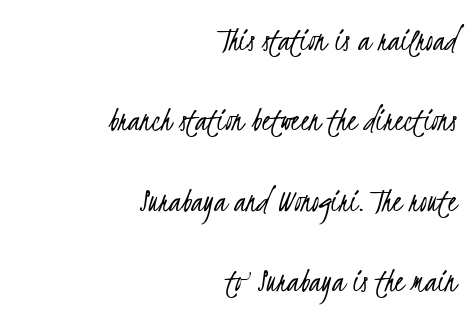
{"serif": "no", "bold": "no", "weight": "light", "width": "condensed", "stroke_contrast": "low", "x_height": "small", "monospaced": "no", "underline": "no", "align": "right", "line_spacing": "loose", "line_spacing_ratio": 2.3, "letter_spacing": "normal", "letter_spacing_em": 0.0, "glyph_px": 35}
